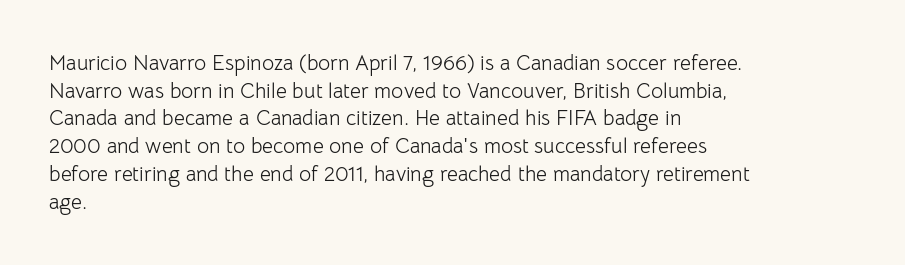
{"italic": "no", "bold": "no", "underline": "no", "align": "left", "line_spacing": "normal", "line_spacing_ratio": 1.32, "letter_spacing": "normal", "letter_spacing_em": 0.0, "glyph_px": 21}
